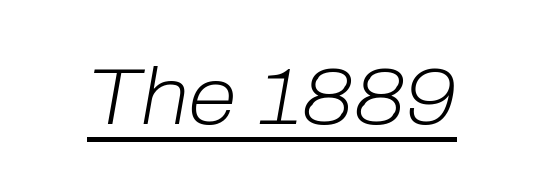
{"italic": "yes", "lean": "right", "slant_degrees": 10, "bold": "no", "weight": "light", "width": "normal", "stroke_contrast": "low", "x_height": "medium", "monospaced": "no", "underline": "yes", "letter_spacing": "normal", "letter_spacing_em": 0.0, "glyph_px": 80}
